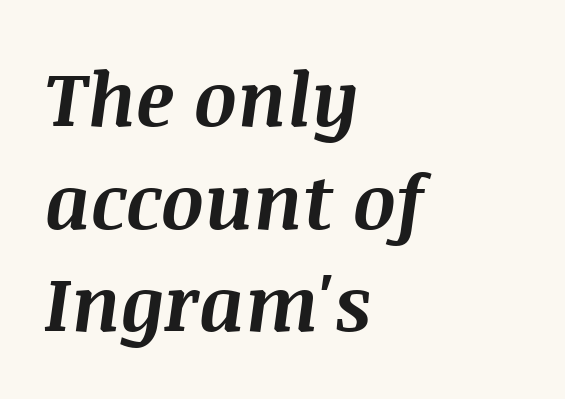
{"italic": "yes", "lean": "right", "slant_degrees": 8, "bold": "yes", "weight": "bold", "width": "normal", "stroke_contrast": "medium", "x_height": "large", "monospaced": "no", "underline": "no", "align": "left", "line_spacing": "normal", "line_spacing_ratio": 1.37, "letter_spacing": "normal", "letter_spacing_em": 0.0, "glyph_px": 75}
